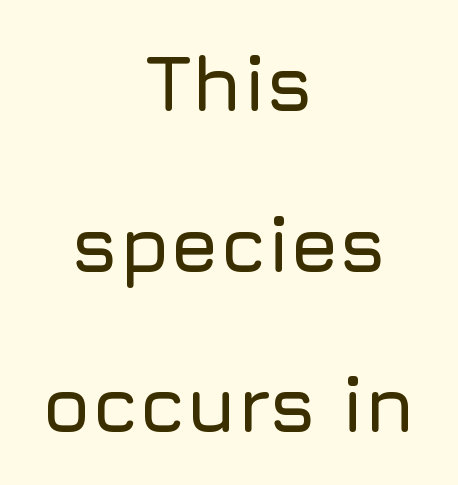
The image shows 78 px sans-serif type, upright; set centered, loose line spacing (2.06x), normal letter spacing, not underlined; low stroke contrast and a medium x-height.
